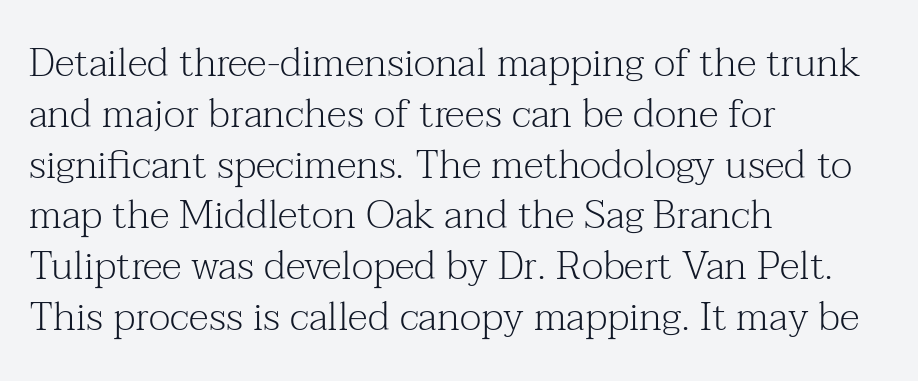
Q: Is the text bold? A: No.
Q: Is the text italic (slanted)? A: No, it is upright.
Q: Is the typeface a serif or a sans-serif typeface? A: Serif.
Q: Is the text underlined? A: No.
Q: How is the paragraph aligned? A: Left-aligned.
Q: Is the spacing between letters normal or unusually wide? A: Normal.
Q: Is the spacing between lines tight, normal or loose? A: Normal.
Q: Width (condensed, normal, or wide)? A: Normal.
Q: Stroke contrast? A: Medium.
Q: x-height? A: Medium.
Q: Monospaced? A: No.
